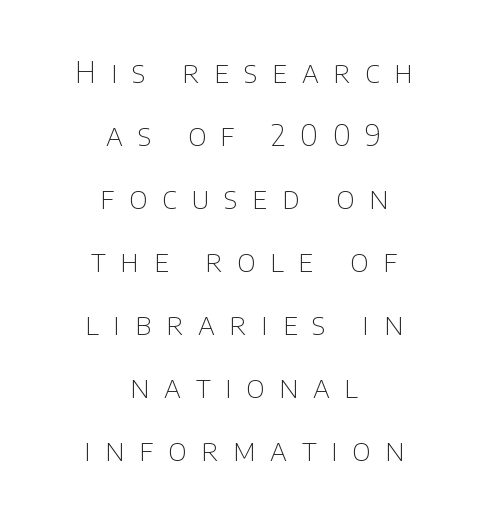
The image shows 30 px thin sans-serif type, upright; set centered, loose line spacing (2.1x), unusually wide letter spacing (+0.49 em), not underlined; low stroke contrast and a large x-height.
